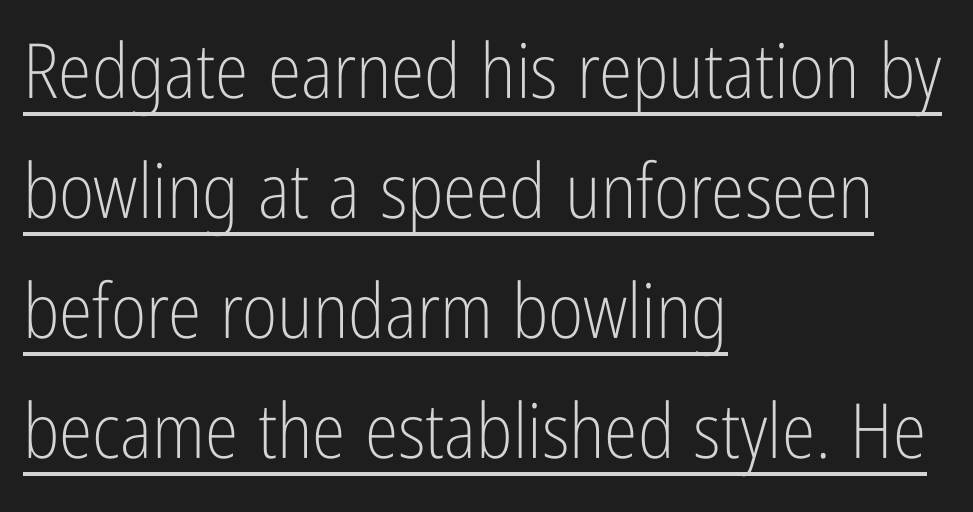
{"serif": "no", "italic": "no", "bold": "no", "weight": "light", "width": "condensed", "stroke_contrast": "low", "x_height": "medium", "monospaced": "no", "underline": "yes", "align": "left", "line_spacing": "normal", "line_spacing_ratio": 1.58, "letter_spacing": "normal", "letter_spacing_em": 0.0, "glyph_px": 76}
